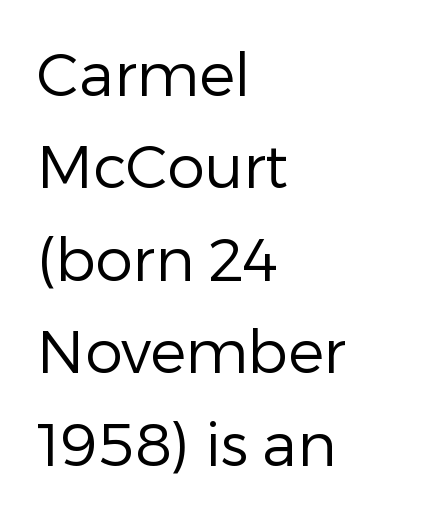
Q: Is the text bold? A: No.
Q: Is the text italic (slanted)? A: No, it is upright.
Q: Is the typeface a serif or a sans-serif typeface? A: Sans-serif.
Q: Is the text underlined? A: No.
Q: How is the paragraph aligned? A: Left-aligned.
Q: Is the spacing between letters normal or unusually wide? A: Normal.
Q: Is the spacing between lines tight, normal or loose? A: Normal.
Q: Width (condensed, normal, or wide)? A: Normal.
Q: Stroke contrast? A: Low.
Q: x-height? A: Medium.
Q: Monospaced? A: No.
